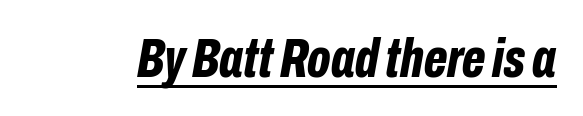
The image shows 56 px bold, condensed type, italic (leaning right); set normal letter spacing, underlined; low stroke contrast and a medium x-height.
